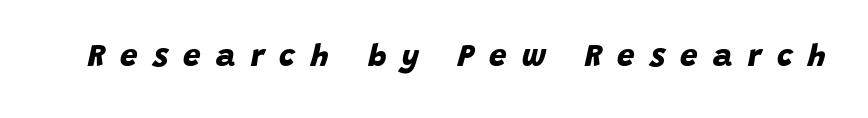
Q: Is the text bold? A: Yes.
Q: Is the typeface a serif or a sans-serif typeface? A: Sans-serif.
Q: Is the text underlined? A: No.
Q: Is the spacing between letters normal or unusually wide? A: Unusually wide.
Q: Width (condensed, normal, or wide)? A: Normal.
Q: Stroke contrast? A: Low.
Q: x-height? A: Large.
Q: Monospaced? A: No.
